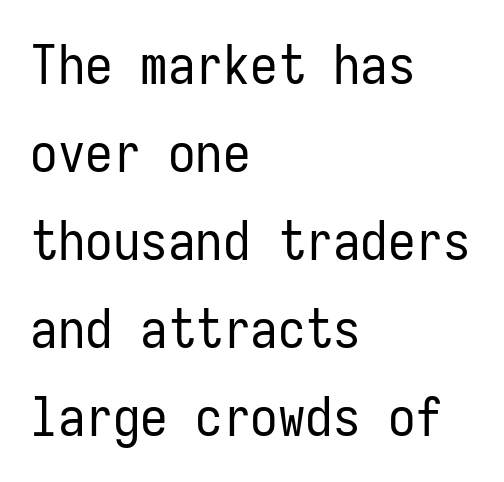
The image shows 55 px regular-weight, condensed sans-serif type, upright, monospaced; set left-aligned, normal line spacing (1.6x), normal letter spacing, not underlined; low stroke contrast and a medium x-height.
